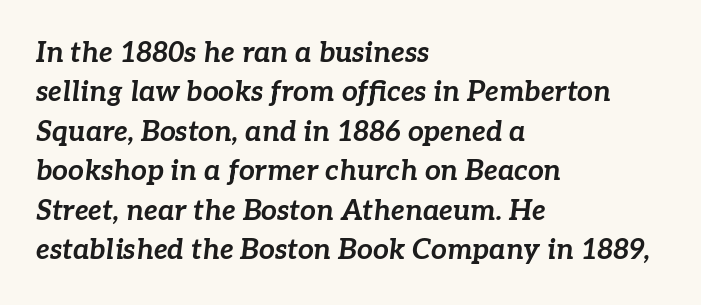
The image shows 28 px bold type, italic (leaning right); set left-aligned, normal line spacing (1.41x), normal letter spacing, not underlined; low stroke contrast and a medium x-height.
